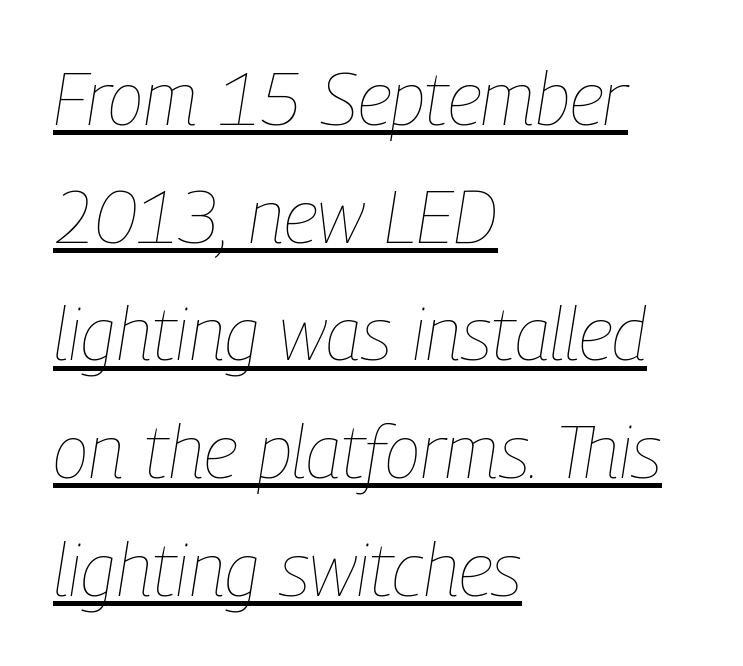
The image shows 74 px thin, condensed type, italic (leaning right); set left-aligned, normal line spacing (1.59x), normal letter spacing, underlined; low stroke contrast and a medium x-height.
